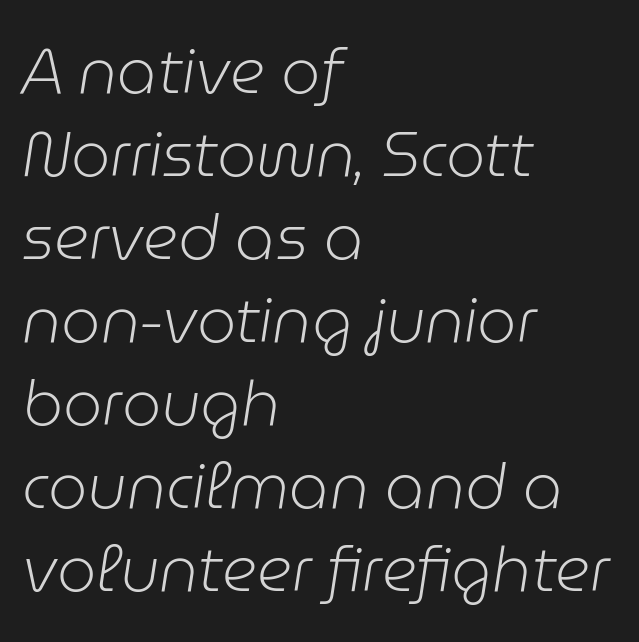
The image shows 62 px light type, italic (leaning right); set left-aligned, normal line spacing (1.34x), normal letter spacing, not underlined; low stroke contrast and a medium x-height.
